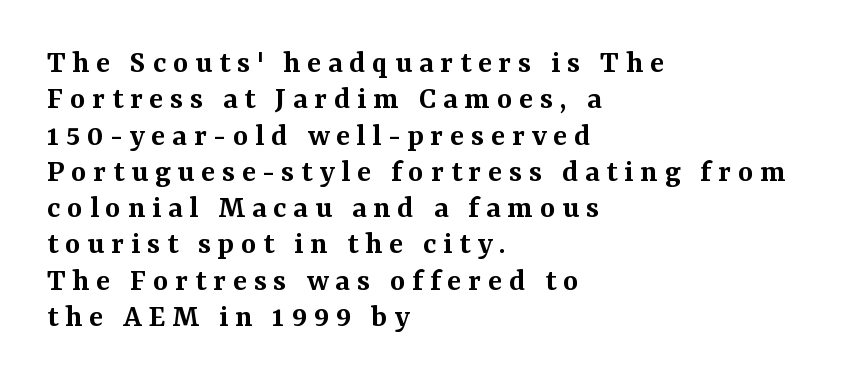
{"serif": "yes", "italic": "no", "bold": "semi", "weight": "semibold", "width": "normal", "stroke_contrast": "medium", "x_height": "medium", "monospaced": "no", "underline": "no", "align": "left", "line_spacing": "tight", "line_spacing_ratio": 1.1, "letter_spacing": "wide", "letter_spacing_em": 0.2, "glyph_px": 33}
